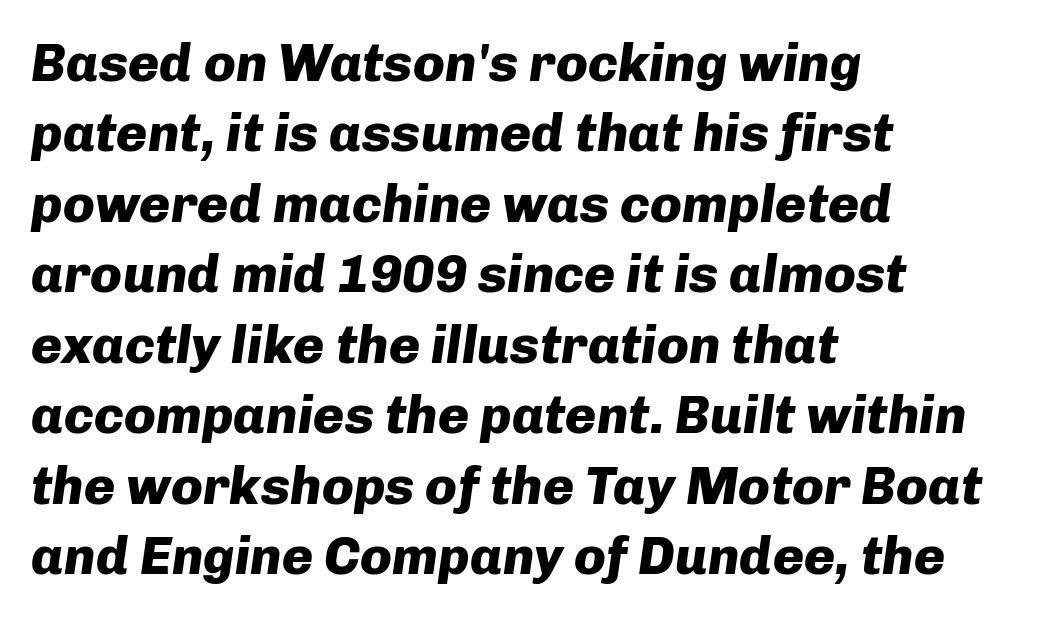
I'd describe the lettering as bold — thick and assertive. Proportional: the letters do not fall into vertical columns. The setting favours the left margin, as ordinary paragraphs usually do. The block of text has a typical density, with ordinary space between rows.
